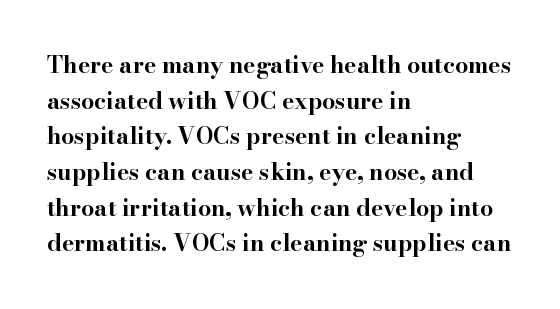
Q: Is the text bold? A: Yes.
Q: Is the text italic (slanted)? A: No, it is upright.
Q: Is the text underlined? A: No.
Q: How is the paragraph aligned? A: Left-aligned.
Q: Is the spacing between letters normal or unusually wide? A: Normal.
Q: Is the spacing between lines tight, normal or loose? A: Normal.
